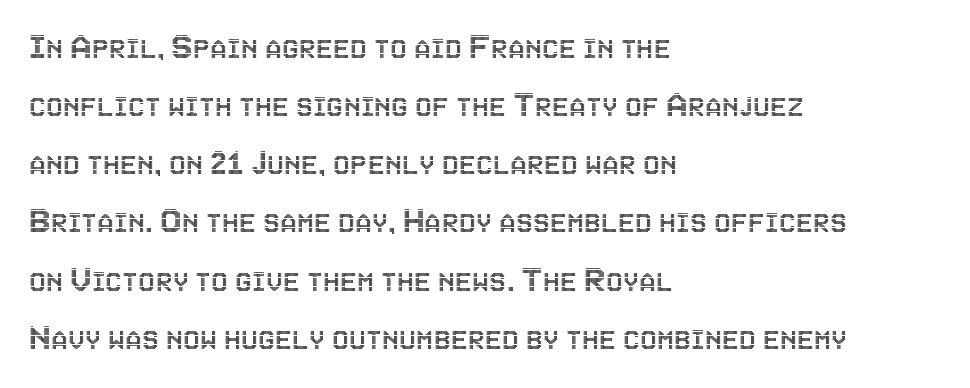
Q: Is the text italic (slanted)? A: No, it is upright.
Q: Is the text underlined? A: No.
Q: How is the paragraph aligned? A: Left-aligned.
Q: Is the spacing between letters normal or unusually wide? A: Normal.
Q: Is the spacing between lines tight, normal or loose? A: Normal.
Q: Width (condensed, normal, or wide)? A: Condensed.
Q: x-height? A: Large.
Q: Monospaced? A: No.
